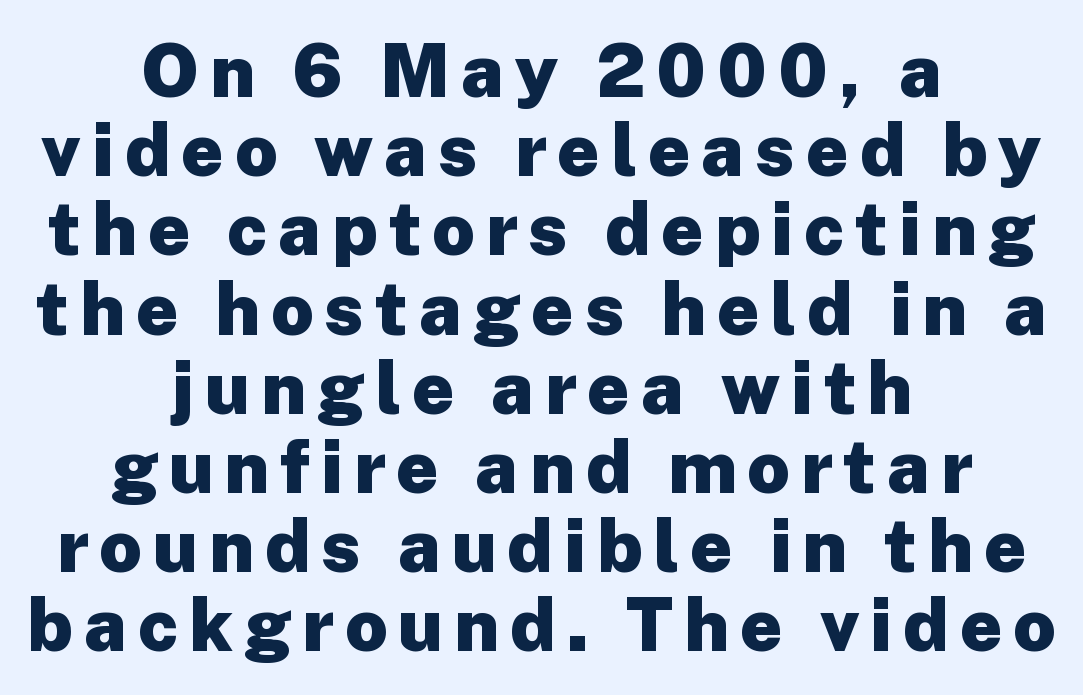
The image shows 74 px heavy sans-serif type, upright; set centered, tight line spacing (1.07x), not underlined; low stroke contrast and a medium x-height.
